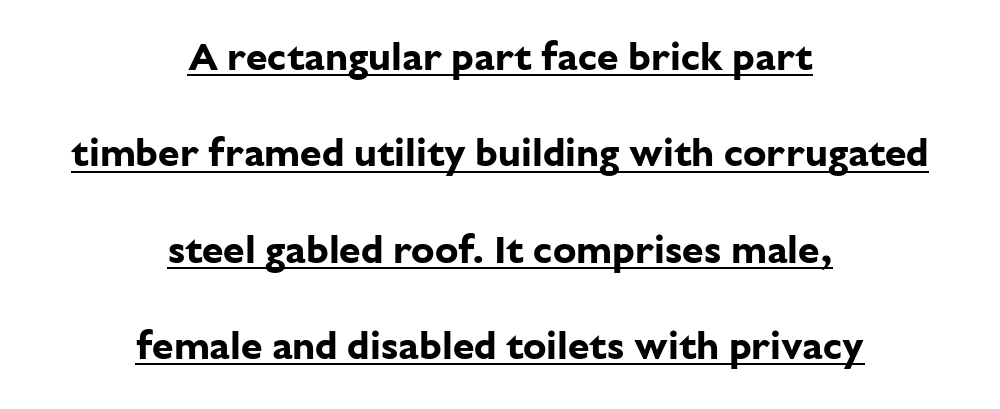
{"serif": "no", "italic": "no", "bold": "yes", "weight": "bold", "width": "normal", "stroke_contrast": "low", "x_height": "medium", "monospaced": "no", "underline": "yes", "align": "center", "line_spacing": "loose", "line_spacing_ratio": 2.47, "letter_spacing": "normal", "letter_spacing_em": 0.0, "glyph_px": 39}
